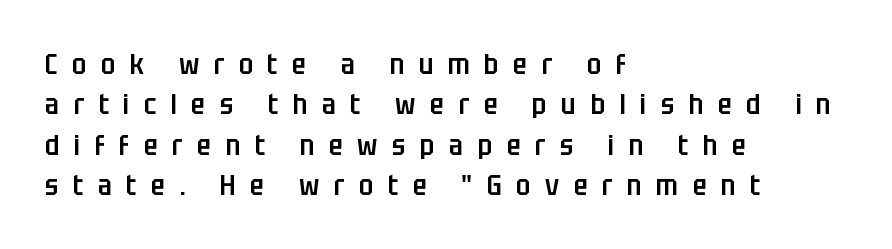
Q: Is the text bold? A: Semi-bold.
Q: Is the text italic (slanted)? A: No, it is upright.
Q: Is the typeface a serif or a sans-serif typeface? A: Sans-serif.
Q: Is the text underlined? A: No.
Q: How is the paragraph aligned? A: Left-aligned.
Q: Is the spacing between letters normal or unusually wide? A: Unusually wide.
Q: Is the spacing between lines tight, normal or loose? A: Normal.
Q: Width (condensed, normal, or wide)? A: Condensed.
Q: Stroke contrast? A: Low.
Q: x-height? A: Large.
Q: Monospaced? A: No.
